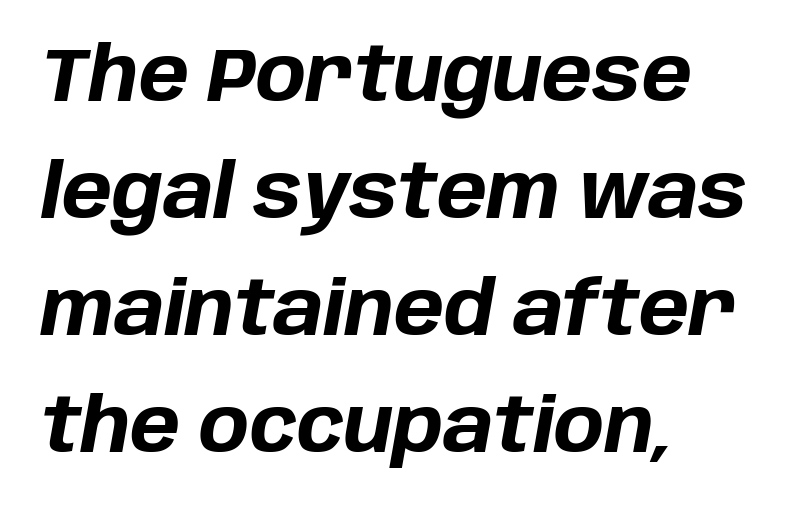
Each new line begins a customary step beneath the previous one. Each row of text sits above clean, open space. The paragraph has a hard left edge and a soft right edge. A typesetter would call this zero additional tracking.
